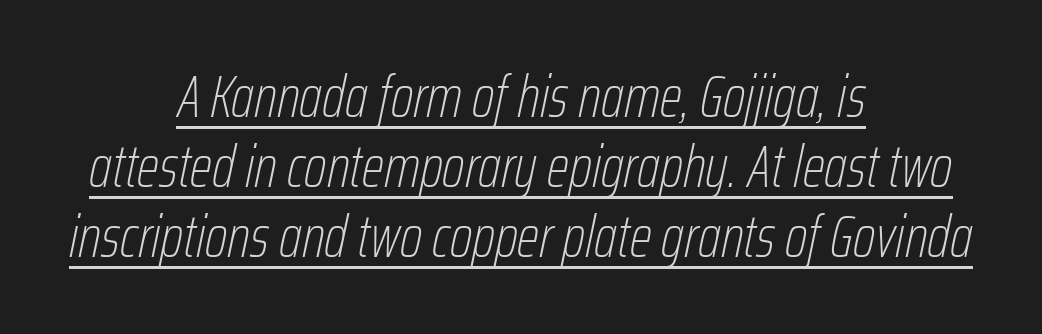
{"italic": "yes", "lean": "right", "slant_degrees": 12, "bold": "no", "weight": "thin", "width": "condensed", "stroke_contrast": "low", "x_height": "medium", "monospaced": "no", "underline": "yes", "align": "center", "line_spacing_ratio": 1.19, "letter_spacing": "normal", "letter_spacing_em": 0.0, "glyph_px": 59}
